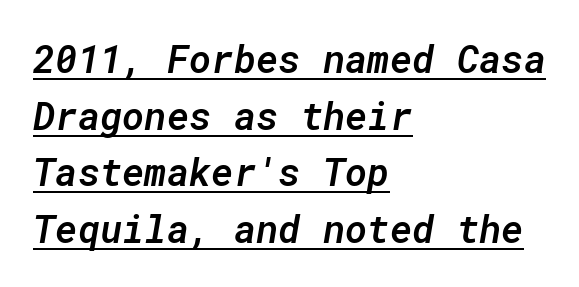
Q: Is the text bold? A: Semi-bold.
Q: Is the text italic (slanted)? A: Yes, it leans right by about 10 degrees.
Q: Is the text underlined? A: Yes.
Q: How is the paragraph aligned? A: Left-aligned.
Q: Is the spacing between letters normal or unusually wide? A: Normal.
Q: Is the spacing between lines tight, normal or loose? A: Normal.
Q: Width (condensed, normal, or wide)? A: Normal.
Q: Stroke contrast? A: Low.
Q: x-height? A: Medium.
Q: Monospaced? A: Yes.
